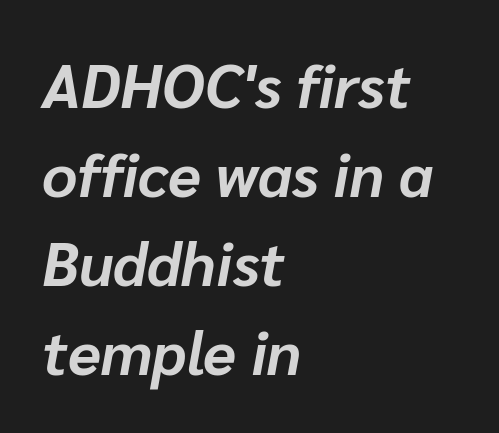
{"italic": "yes", "lean": "right", "slant_degrees": 10, "bold": "yes", "weight": "bold", "width": "normal", "stroke_contrast": "low", "x_height": "medium", "monospaced": "no", "underline": "no", "align": "left", "line_spacing": "normal", "line_spacing_ratio": 1.46, "letter_spacing": "normal", "letter_spacing_em": 0.0, "glyph_px": 61}
